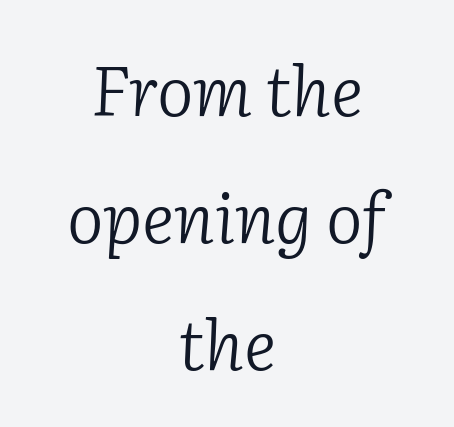
Q: Is the text bold? A: No.
Q: Is the text italic (slanted)? A: Yes, it leans right by about 2 degrees.
Q: Is the typeface a serif or a sans-serif typeface? A: Serif.
Q: Is the text underlined? A: No.
Q: How is the paragraph aligned? A: Centered.
Q: Is the spacing between letters normal or unusually wide? A: Normal.
Q: Width (condensed, normal, or wide)? A: Normal.
Q: Stroke contrast? A: Low.
Q: x-height? A: Medium.
Q: Monospaced? A: No.
